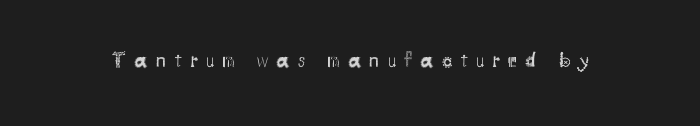
{"italic": "no", "bold": "no", "underline": "no", "letter_spacing": "wide", "letter_spacing_em": 0.39, "glyph_px": 21}
